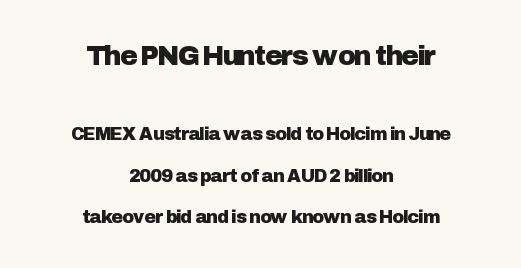
Q: Is the text italic (slanted)? A: No, it is upright.
Q: Is the text underlined? A: No.
Q: How is the paragraph aligned? A: Centered.
Q: Is the spacing between letters normal or unusually wide? A: Normal.
Q: Is the spacing between lines tight, normal or loose? A: Loose.
Q: Which block of text is set in a larger size, the first (top) or the second (bottom)? A: The first (top) one.
